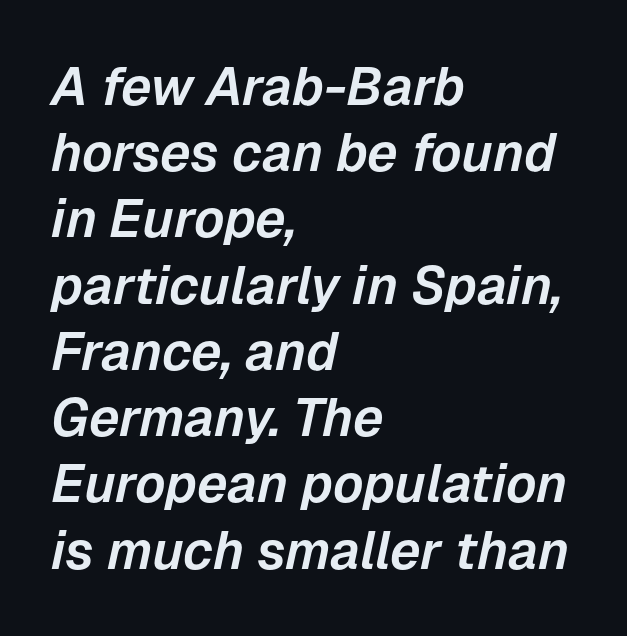
An italicized treatment has been applied to the whole sample. Here the designer chose a conventional face with non-uniform glyph widths. If you measured baseline to baseline, you'd find a middling distance. Letter spacing: default. Underlining? Definitely not there. Short and long lines alike share a common starting point at left.
